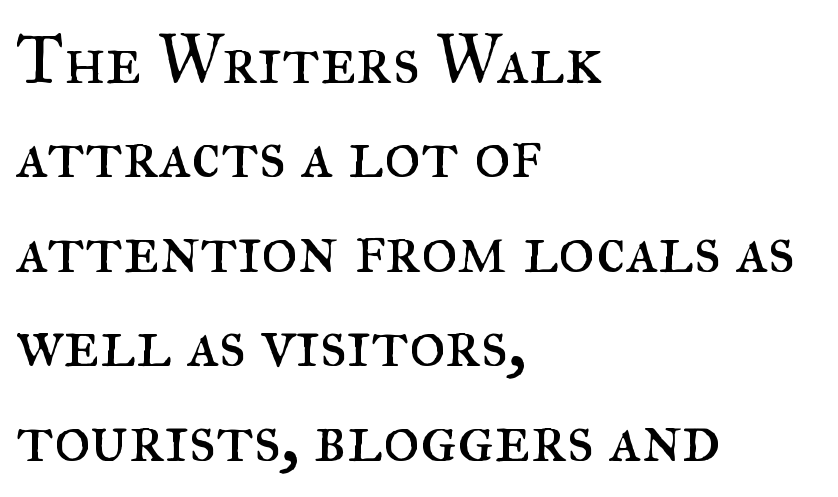
The passage is arranged the way most books set body copy — flush left. Character widths vary here, with narrow letters taking less room than wide ones. Characters remain perfectly vertical along every line. Here the glyphs are tracked normally, forming tight word shapes.
